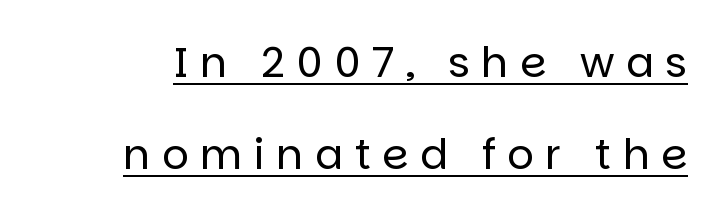
Is the letter spacing exaggerated? Yes — the characters are pushed far apart. In terms of letterform style, serifs are entirely absent. Regarding leading, the lines here are spaced well apart. This is roman type, the default non-slanted kind.
